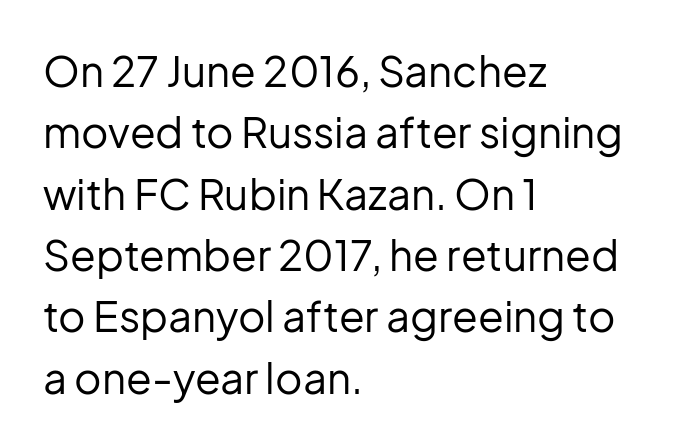
Q: Is the text bold? A: No.
Q: Is the text italic (slanted)? A: No, it is upright.
Q: Is the typeface a serif or a sans-serif typeface? A: Sans-serif.
Q: Is the text underlined? A: No.
Q: How is the paragraph aligned? A: Left-aligned.
Q: Is the spacing between letters normal or unusually wide? A: Normal.
Q: Is the spacing between lines tight, normal or loose? A: Normal.
Q: Width (condensed, normal, or wide)? A: Normal.
Q: Stroke contrast? A: Low.
Q: x-height? A: Medium.
Q: Monospaced? A: No.
